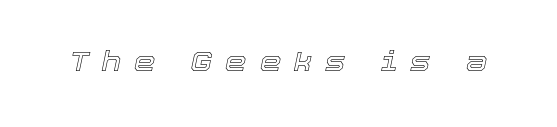
Glance below the letters and you will spot only blank space. Caption: expanded tracking, letters set apart. Compared with ordinary roman type, these characters are visibly tilted.
